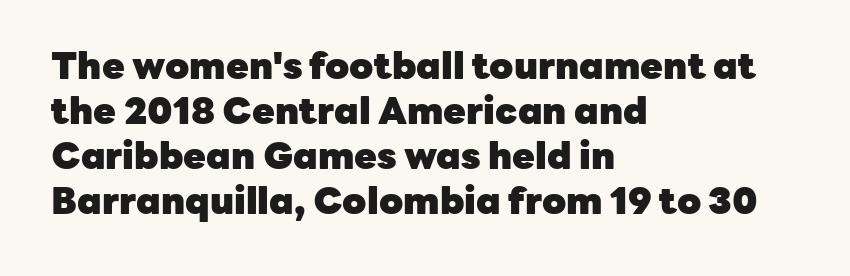
Q: Is the text bold? A: Yes.
Q: Is the text italic (slanted)? A: No, it is upright.
Q: Is the typeface a serif or a sans-serif typeface? A: Sans-serif.
Q: Is the text underlined? A: No.
Q: How is the paragraph aligned? A: Left-aligned.
Q: Is the spacing between letters normal or unusually wide? A: Normal.
Q: Width (condensed, normal, or wide)? A: Normal.
Q: Stroke contrast? A: Low.
Q: x-height? A: Medium.
Q: Monospaced? A: No.
